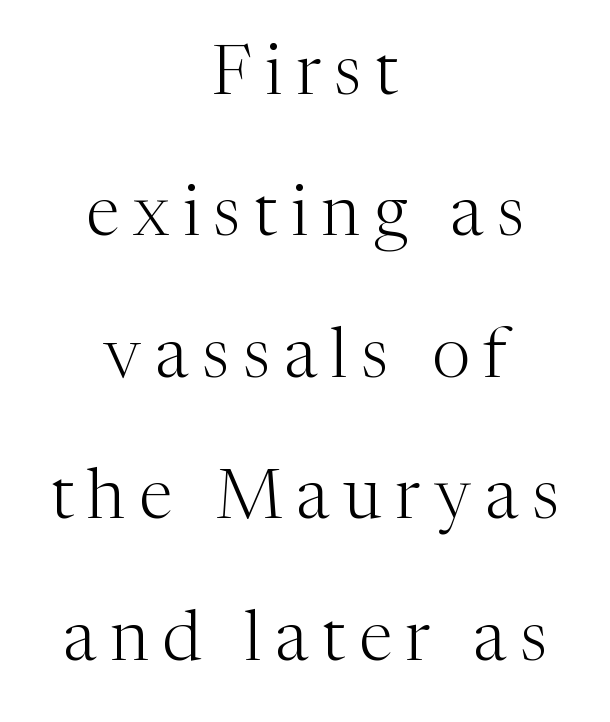
{"serif": "yes", "italic": "no", "bold": "no", "weight": "light", "width": "normal", "stroke_contrast": "medium", "x_height": "medium", "monospaced": "no", "underline": "no", "align": "center", "line_spacing": "loose", "line_spacing_ratio": 2.05, "letter_spacing": "wide", "letter_spacing_em": 0.2, "glyph_px": 69}
